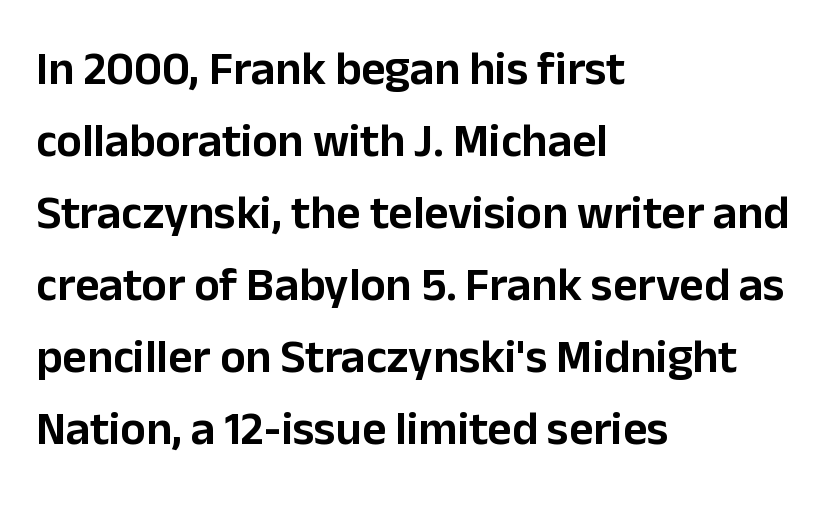
The letters advance in unequal steps, a hallmark of proportional type. Underlining? Definitely not there. The passage shown is typeset with a sans-serif family. A typesetter would call this zero additional tracking. Quick note: not italic, upright.
